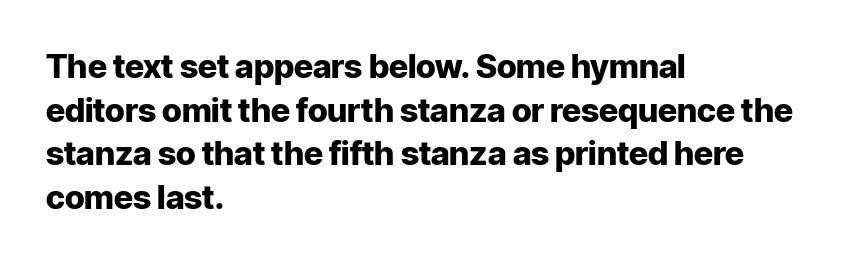
The image shows 33 px heavy sans-serif type, upright; set left-aligned, normal line spacing (1.32x), normal letter spacing, not underlined; low stroke contrast and a medium x-height.
